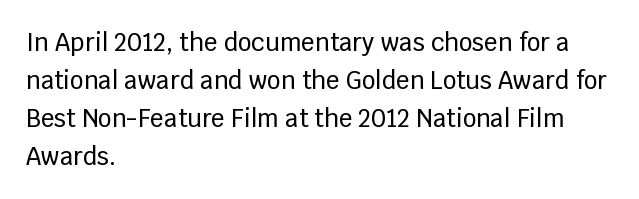
The image shows 24 px text type, upright; set left-aligned, normal line spacing (1.58x), normal letter spacing, not underlined.
